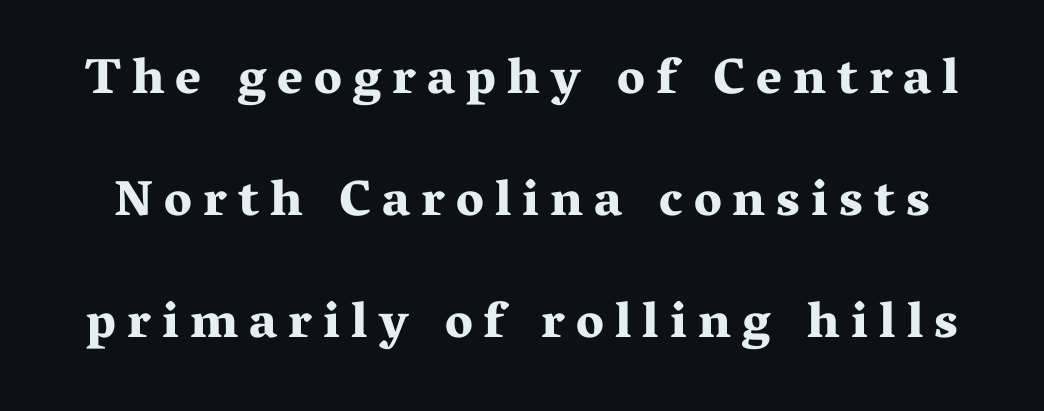
The image shows 50 px bold, wide serif type, upright; set loose line spacing (2.44x), unusually wide letter spacing (+0.22 em), not underlined; medium stroke contrast and a medium x-height.
